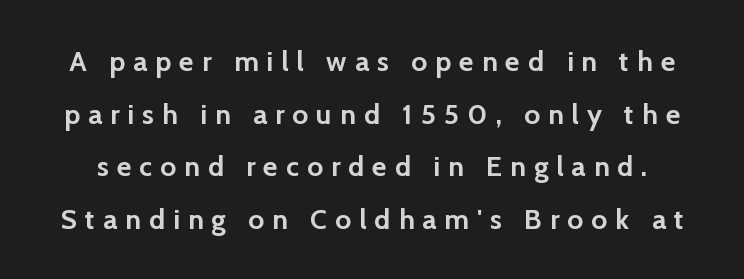
Q: Is the text bold? A: Yes.
Q: Is the text italic (slanted)? A: No, it is upright.
Q: Is the typeface a serif or a sans-serif typeface? A: Sans-serif.
Q: Is the text underlined? A: No.
Q: Is the spacing between letters normal or unusually wide? A: Unusually wide.
Q: Width (condensed, normal, or wide)? A: Normal.
Q: Stroke contrast? A: Low.
Q: x-height? A: Medium.
Q: Monospaced? A: No.
